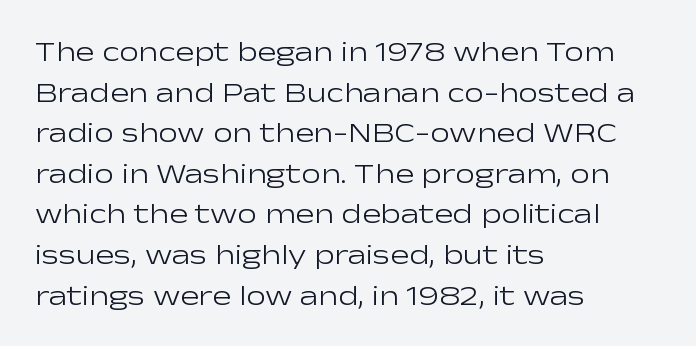
The face used here is a sans, in the tradition of grotesques and geometrics. The face looks like a standard text weight, possibly lighter. Tall strokes in this sample are plumb rather than angled. In terms of leading, this rendering sits right in the middle. Horizontal alignment here is leftward, the default for most running prose. The face used here is proportionally spaced, like ordinary book or web type.
